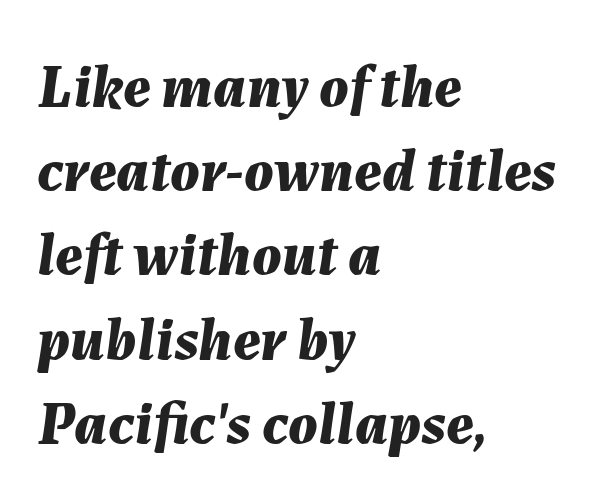
The passage shown is typed in a proportional face where columns would drift. Students, note that the glyphs here touch the page at normal intervals. Its strokes are broad and dark, the hallmark of bold type. A classic flush-left, rag-right setting is used for this passage.
